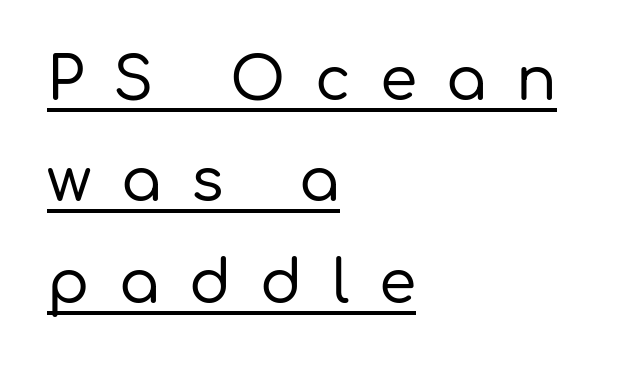
The image shows 60 px sans-serif type, upright; set left-aligned, normal line spacing (1.69x), unusually wide letter spacing (+0.49 em), underlined; low stroke contrast and a medium x-height.
